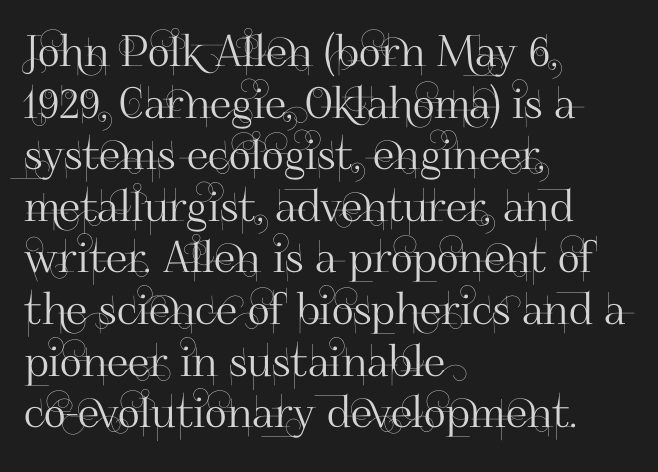
Note: no serifs on the glyphs. Proportional: the letters do not fall into vertical columns. This rendering features lettering with no underline. Look at the tracking — it's just the regular setting, nothing added. Layout note: lines flush left.
